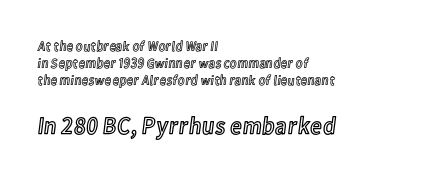
Size hierarchy here favors the trailing block over the leading one. Caption: multi-line text, flush left, ragged right. The specimen omits any rule beneath the text block's lines. The letterforms sit shoulder to shoulder at normal distance.
